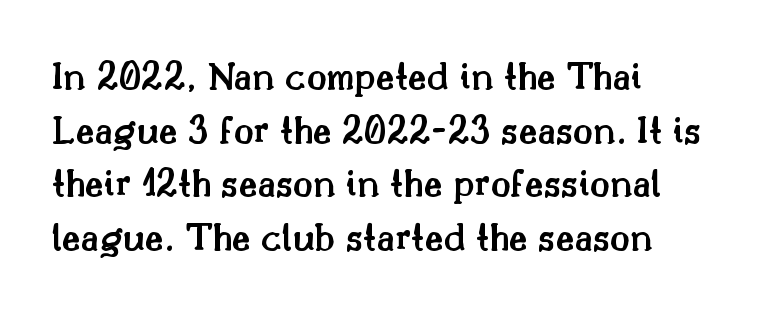
The image shows 41 px semibold serif type, upright; set left-aligned, normal line spacing (1.31x), normal letter spacing, not underlined; medium stroke contrast and a small x-height.
